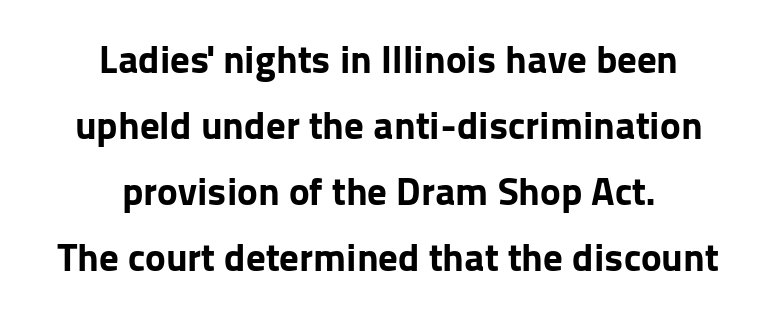
Q: Is the text bold? A: Yes.
Q: Is the text italic (slanted)? A: No, it is upright.
Q: Is the typeface a serif or a sans-serif typeface? A: Sans-serif.
Q: Is the text underlined? A: No.
Q: How is the paragraph aligned? A: Centered.
Q: Is the spacing between letters normal or unusually wide? A: Normal.
Q: Is the spacing between lines tight, normal or loose? A: Normal.
Q: Width (condensed, normal, or wide)? A: Normal.
Q: Stroke contrast? A: Low.
Q: x-height? A: Medium.
Q: Monospaced? A: No.
